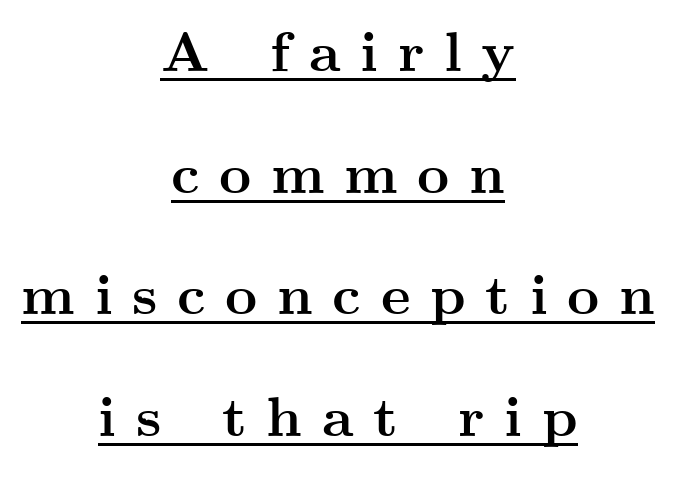
One-word summary of the alignment: center. Rendered with straight, roman letterforms. Caption: lettering with a line underneath. The face used here is proportionally spaced, like ordinary book or web type. The passage shown stacks its lines with a broad gap.
